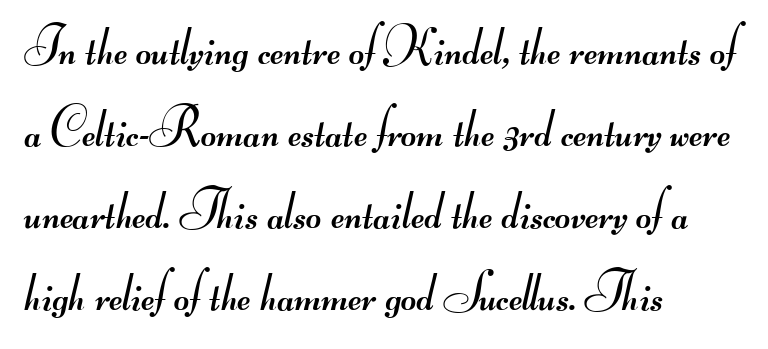
The image shows 53 px regular-weight, wide sans-serif type; set left-aligned, normal line spacing (1.55x), normal letter spacing, not underlined; medium stroke contrast.
